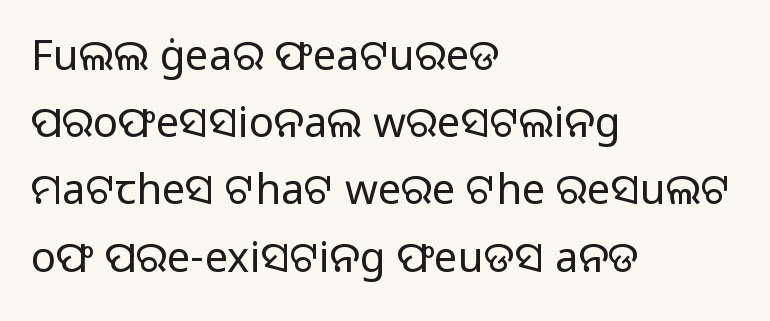
Look at the bottom of the vertical strokes: they stop flat, with no serifs. Heft: none added — not bold. Vertically, the passage feels balanced, rows spaced as you'd expect. Descender tails drop into unmarked territory.
